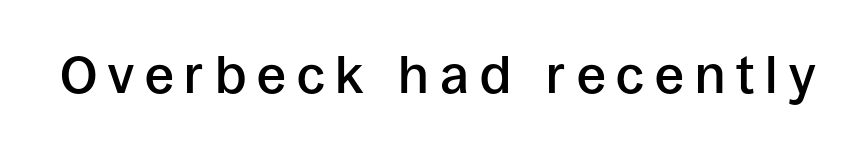
The image shows 52 px semibold sans-serif type, upright; set unusually wide letter spacing (+0.21 em), not underlined; low stroke contrast and a large x-height.
